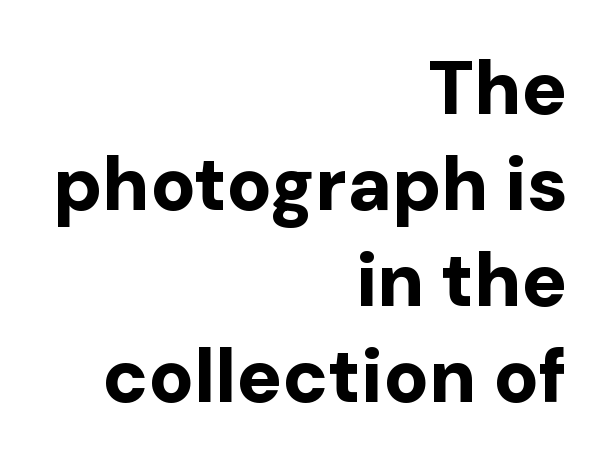
Think of a printed novel: that variable character pitch is what you see here. In CSS terms this would be text-align: right. Just letters on the line, the space beneath them empty. Whoever set this chose a conventional vertical rhythm.
